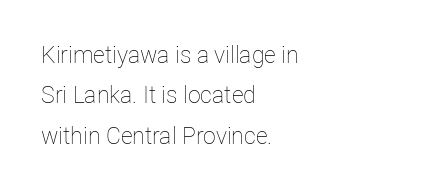
The image shows 23 px text type, upright; set left-aligned, line spacing 1.76x, normal letter spacing, not underlined.
